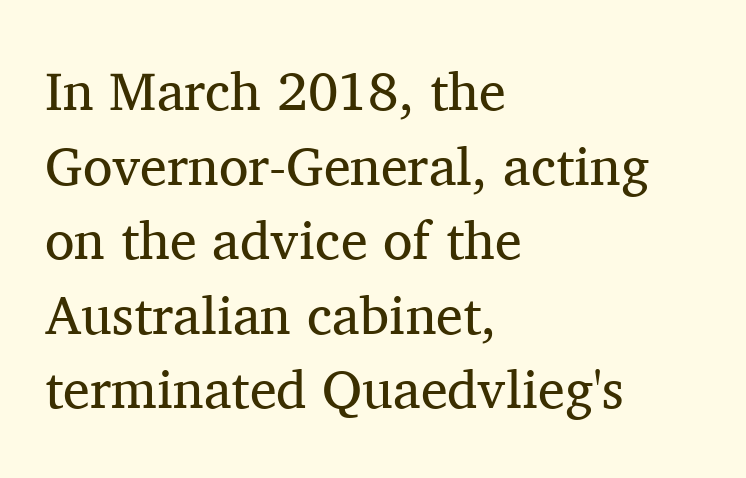
The image shows 54 px regular-weight serif type, upright; set left-aligned, normal line spacing (1.38x), normal letter spacing, not underlined; medium stroke contrast and a medium x-height.
